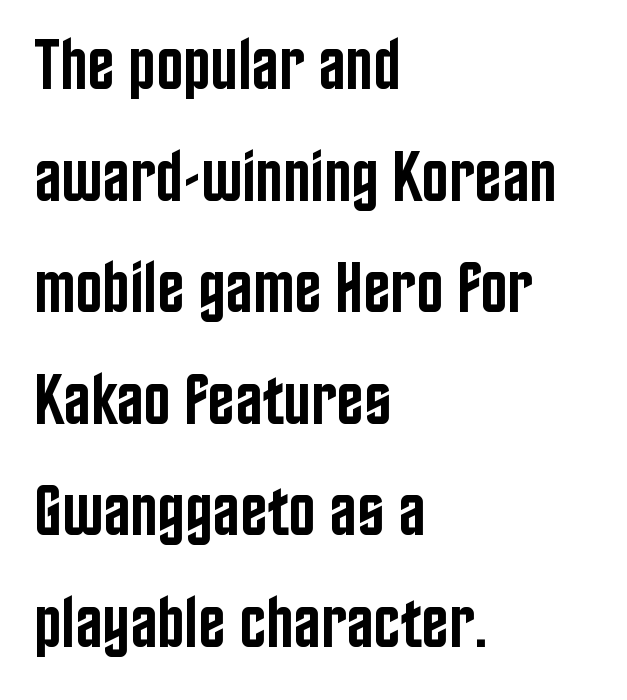
{"serif": "no", "italic": "no", "bold": "semi", "weight": "semibold", "width": "condensed", "stroke_contrast": "low", "x_height": "large", "monospaced": "no", "underline": "no", "align": "left", "line_spacing": "normal", "line_spacing_ratio": 1.55, "letter_spacing": "normal", "letter_spacing_em": 0.0, "glyph_px": 72}
